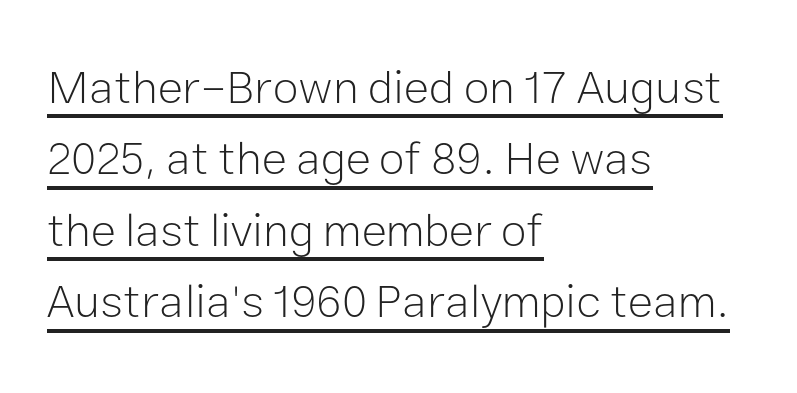
{"serif": "no", "italic": "no", "bold": "no", "weight": "light", "width": "normal", "stroke_contrast": "low", "x_height": "medium", "monospaced": "no", "underline": "yes", "align": "left", "line_spacing": "normal", "line_spacing_ratio": 1.52, "letter_spacing": "normal", "letter_spacing_em": 0.0, "glyph_px": 47}
